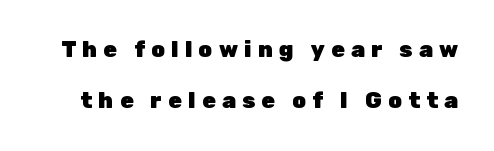
This sample uses expanded letter spacing, leaving extra air between glyphs. Honestly, there is no underline to notice here at all. Line spacing here is loose. The typesetting leans heavy: a genuine bold. The specimen reads as upright at a glance.
